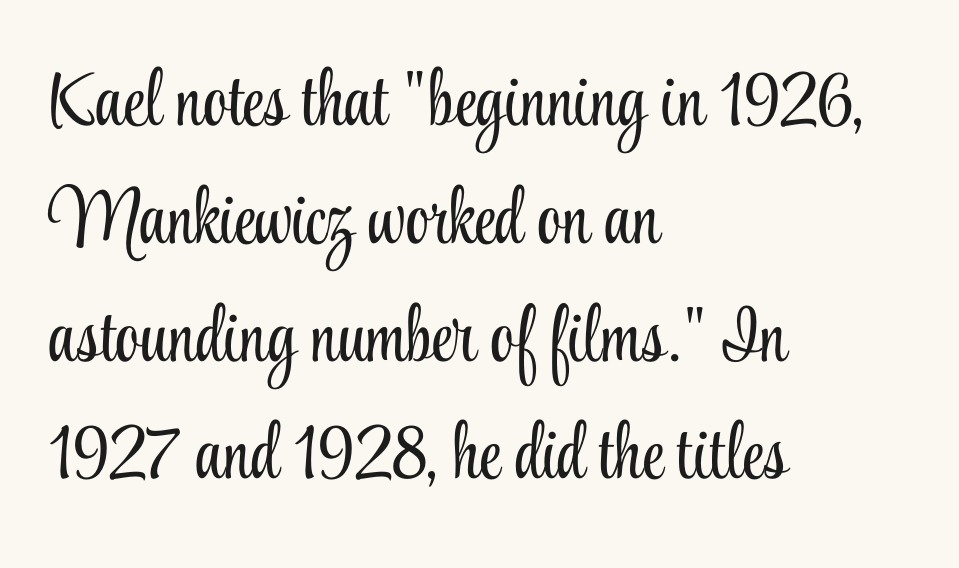
The rendering uses natural spacing where letterforms have individual widths. The baseline area is clear. Leading: standard. Is the type heavy? It reads as light-to-regular instead. Type style note: has serifs.
